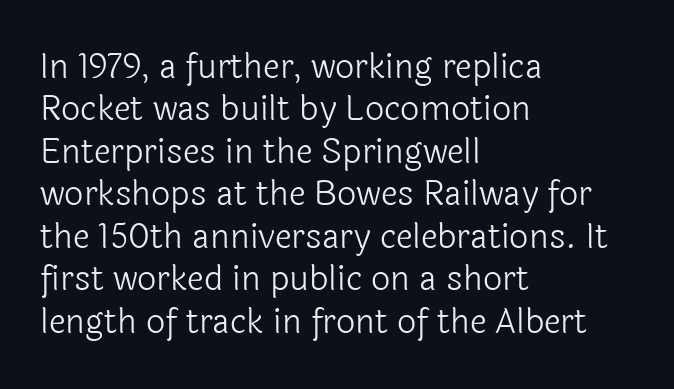
Q: Is the text bold? A: No.
Q: Is the text italic (slanted)? A: No, it is upright.
Q: Is the typeface a serif or a sans-serif typeface? A: Sans-serif.
Q: Is the text underlined? A: No.
Q: How is the paragraph aligned? A: Left-aligned.
Q: Is the spacing between letters normal or unusually wide? A: Normal.
Q: Is the spacing between lines tight, normal or loose? A: Normal.
Q: Width (condensed, normal, or wide)? A: Normal.
Q: x-height? A: Medium.
Q: Monospaced? A: No.
